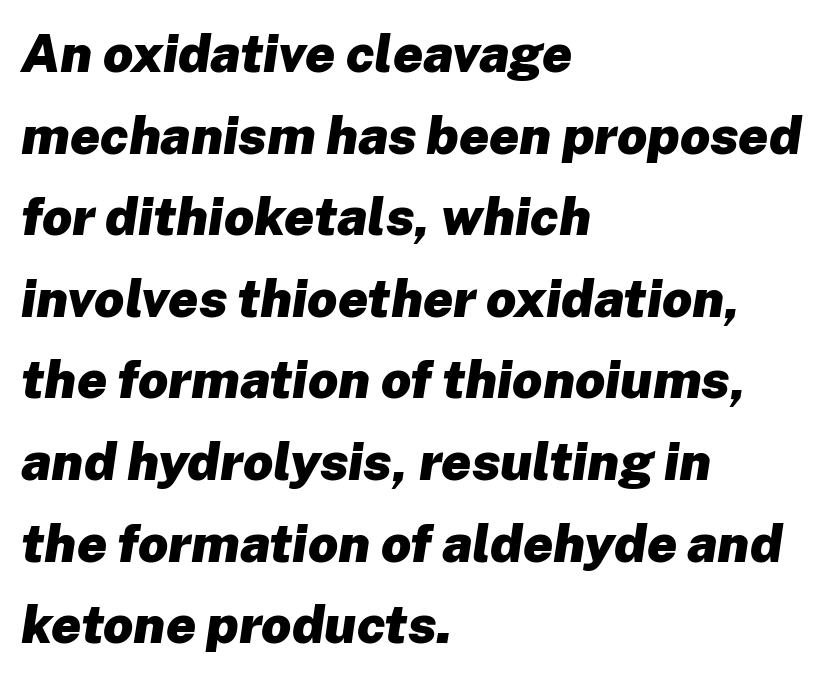
Q: Is the text bold? A: Yes.
Q: Is the text italic (slanted)? A: Yes, it leans right by about 8 degrees.
Q: Is the text underlined? A: No.
Q: How is the paragraph aligned? A: Left-aligned.
Q: Is the spacing between letters normal or unusually wide? A: Normal.
Q: Is the spacing between lines tight, normal or loose? A: Normal.
Q: Width (condensed, normal, or wide)? A: Normal.
Q: Stroke contrast? A: Low.
Q: x-height? A: Medium.
Q: Monospaced? A: No.
